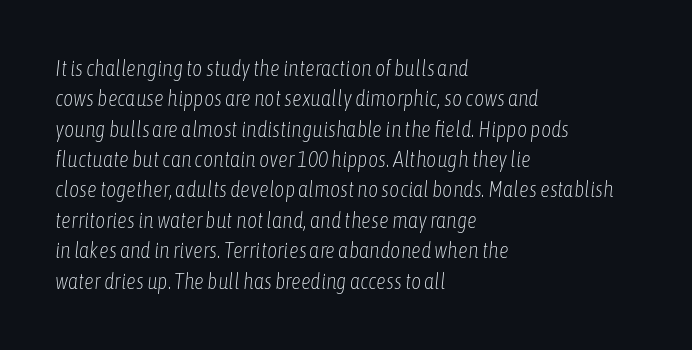
The compositor pushed each line to the left boundary. Descenders hang freely into open space. These lines keep a tight, regular rhythm from letter to letter. No letter is thick-stroked: the sample isn't bold. An italicized treatment has been applied to the whole sample.
